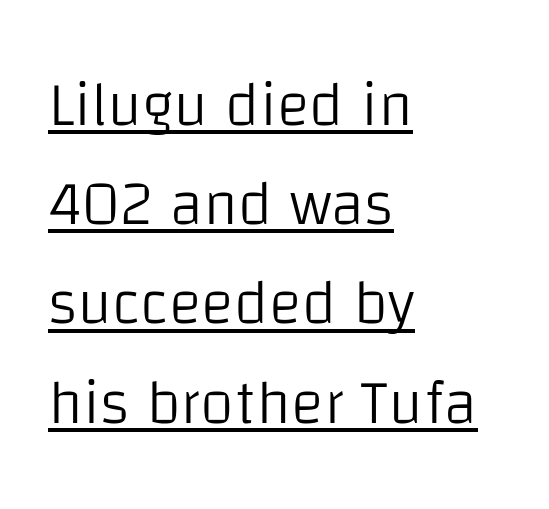
Q: Is the text bold? A: No.
Q: Is the text italic (slanted)? A: No, it is upright.
Q: Is the typeface a serif or a sans-serif typeface? A: Sans-serif.
Q: Is the text underlined? A: Yes.
Q: How is the paragraph aligned? A: Left-aligned.
Q: Is the spacing between letters normal or unusually wide? A: Normal.
Q: Is the spacing between lines tight, normal or loose? A: Normal.
Q: Width (condensed, normal, or wide)? A: Normal.
Q: Stroke contrast? A: Low.
Q: x-height? A: Large.
Q: Monospaced? A: No.
